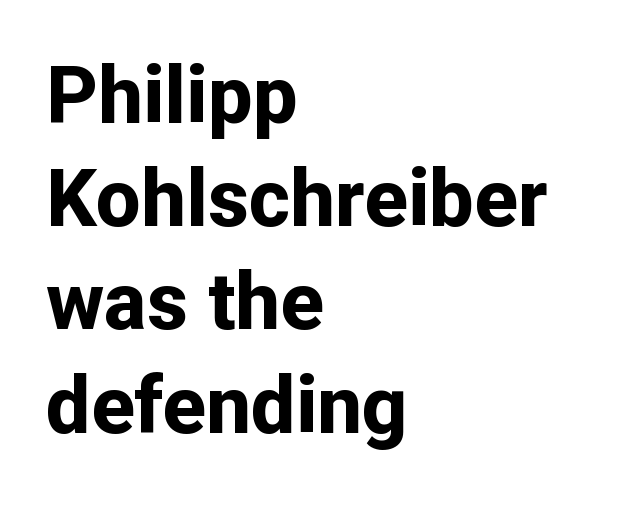
The typesetting leans heavy: a genuine bold. The typography opts for an upright posture over an oblique one. Each line starts at the same left margin while the right side varies. The tracking reads as untouched default to a designer's eye. Is this a fixed-width face? No — the glyphs have proportional, varying widths.
